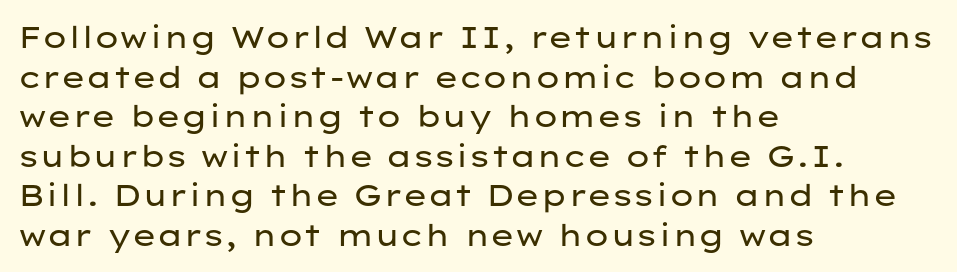
The image shows 30 px regular-weight, wide sans-serif type, upright; set left-aligned, normal line spacing (1.32x), normal letter spacing, not underlined; low stroke contrast and a medium x-height.
